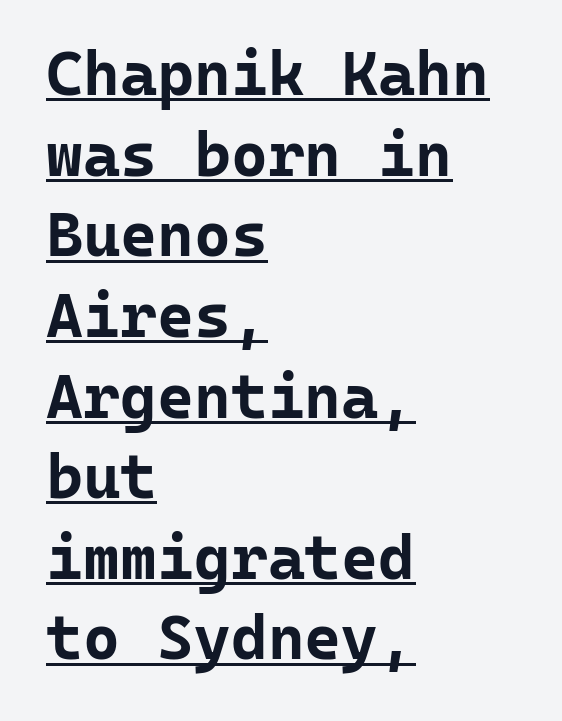
{"serif": "no", "italic": "no", "bold": "yes", "weight": "bold", "width": "normal", "stroke_contrast": "low", "x_height": "medium", "monospaced": "yes", "underline": "yes", "align": "left", "line_spacing": "normal", "line_spacing_ratio": 1.28, "letter_spacing": "normal", "letter_spacing_em": 0.0, "glyph_px": 63}
